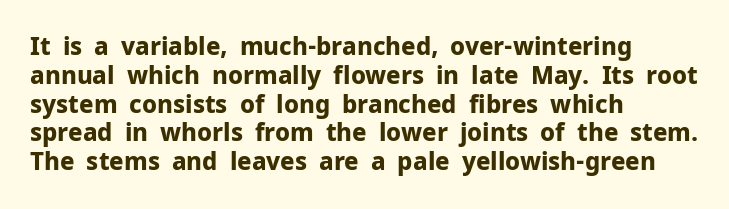
{"italic": "no", "bold": "yes", "underline": "no", "align": "left", "line_spacing_ratio": 1.2, "letter_spacing": "normal", "letter_spacing_em": 0.0, "glyph_px": 24}
